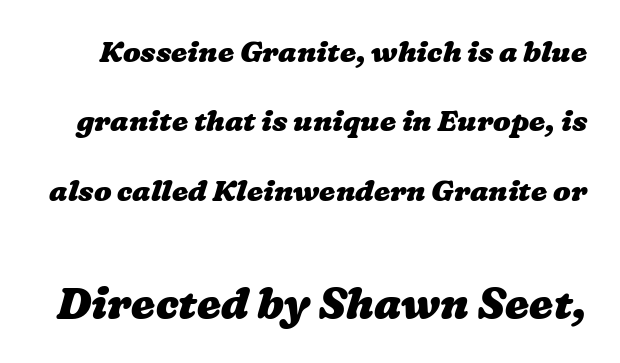
Students, observe: this is what heavily led, spacious text looks like. Each row of text sits above clean, open space. Emphasis by weight is at full strength: bold. Visually, the bottom section dominates because its glyphs are scaled up. The type is set solid horizontally, with unmodified tracking.
